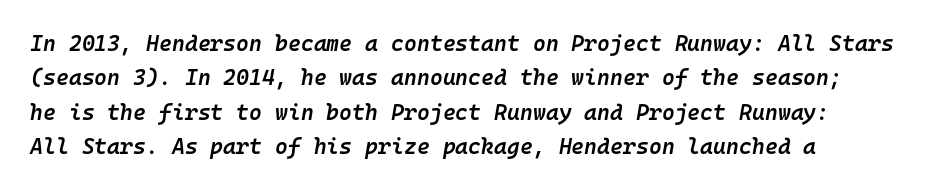
Q: Is the text bold? A: Semi-bold.
Q: Is the text italic (slanted)? A: Yes, it leans right by about 10 degrees.
Q: Is the text underlined? A: No.
Q: Is the spacing between letters normal or unusually wide? A: Normal.
Q: Is the spacing between lines tight, normal or loose? A: Normal.
